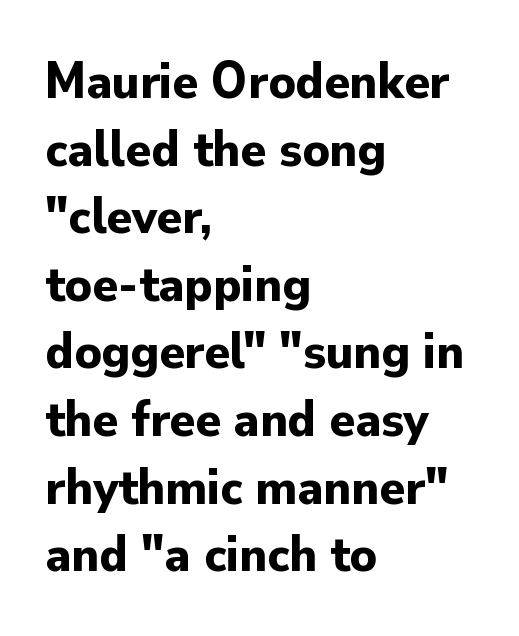
{"serif": "no", "italic": "no", "bold": "yes", "weight": "bold", "width": "normal", "stroke_contrast": "low", "x_height": "small", "monospaced": "no", "underline": "no", "align": "left", "line_spacing": "normal", "line_spacing_ratio": 1.3, "letter_spacing": "normal", "letter_spacing_em": 0.0, "glyph_px": 52}
